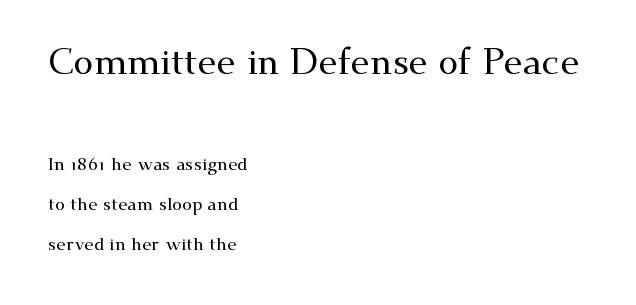
Q: Is the text italic (slanted)? A: No, it is upright.
Q: Is the typeface a serif or a sans-serif typeface? A: Serif.
Q: Is the text underlined? A: No.
Q: How is the paragraph aligned? A: Left-aligned.
Q: Is the spacing between letters normal or unusually wide? A: Normal.
Q: Is the spacing between lines tight, normal or loose? A: Loose.
Q: Which block of text is set in a larger size, the first (top) or the second (bottom)? A: The first (top) one.
Q: Width (condensed, normal, or wide)? A: Wide.
Q: Stroke contrast? A: Medium.
Q: x-height? A: Small.
Q: Monospaced? A: No.
